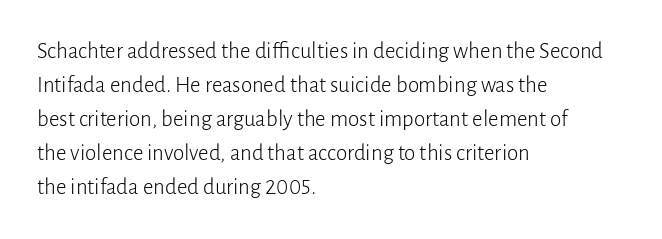
Q: Is the text bold? A: No.
Q: Is the text italic (slanted)? A: No, it is upright.
Q: Is the text underlined? A: No.
Q: How is the paragraph aligned? A: Left-aligned.
Q: Is the spacing between letters normal or unusually wide? A: Normal.
Q: Is the spacing between lines tight, normal or loose? A: Normal.
